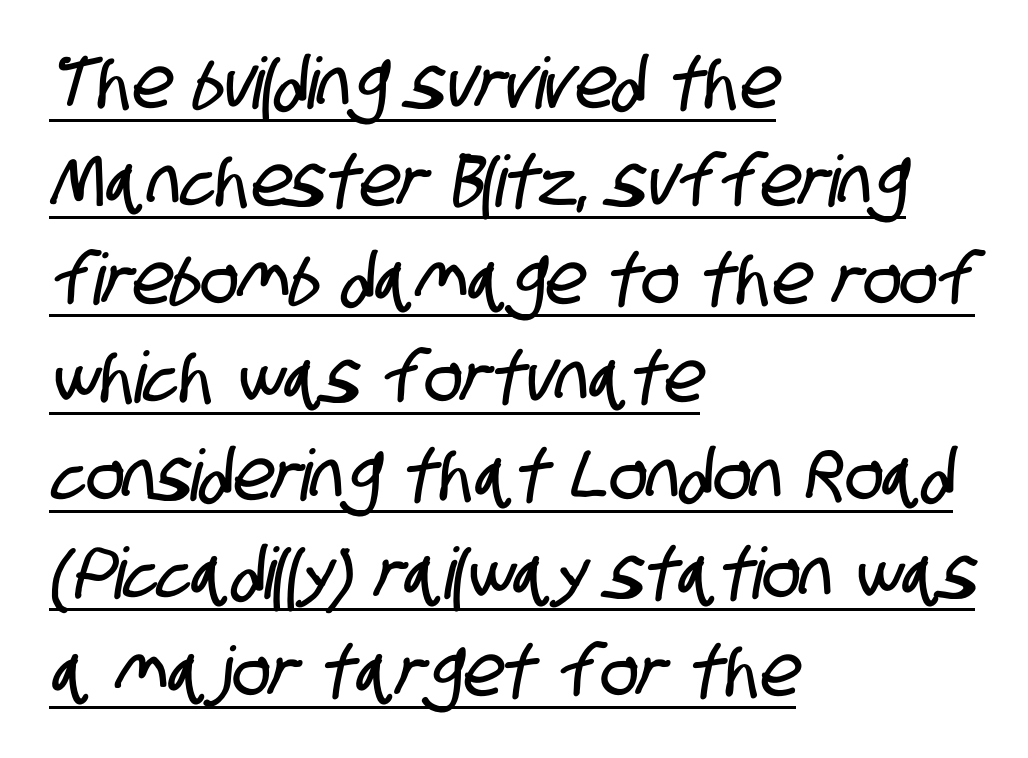
Here the designer chose a conventional face with non-uniform glyph widths. Line beginnings align vertically; line endings do not. Leading matches the norm, producing a regular column. Honestly, the underline is the first thing you notice here.
